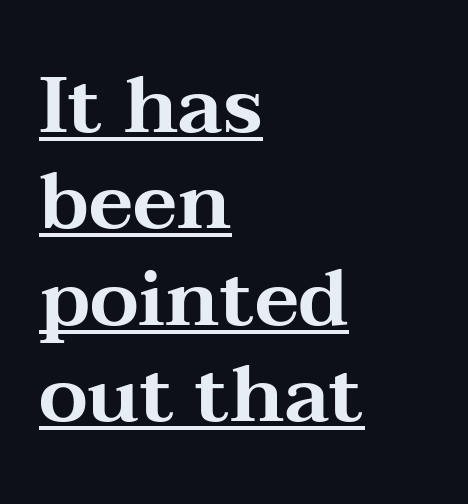
This sample uses plain, unmodified letter spacing. The typography opts for an upright posture over an oblique one. Yep, those are serifs on the letters. The letters advance in unequal steps, a hallmark of proportional type. The setting favours the left margin, as ordinary paragraphs usually do.
